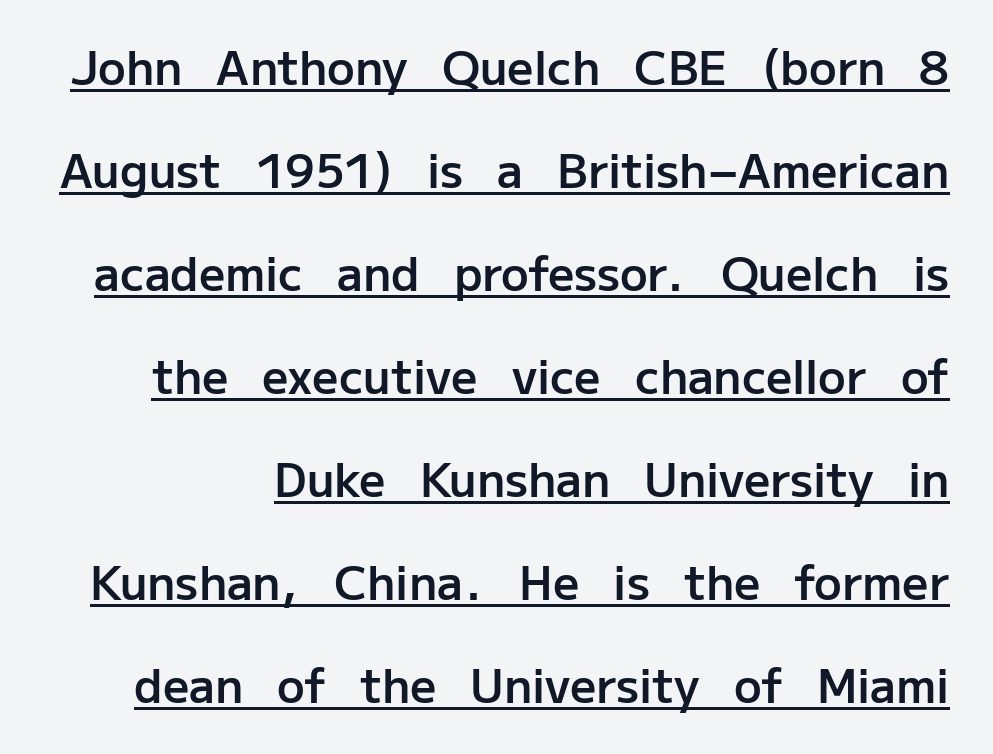
Q: Is the text bold? A: Semi-bold.
Q: Is the text italic (slanted)? A: No, it is upright.
Q: Is the typeface a serif or a sans-serif typeface? A: Sans-serif.
Q: Is the text underlined? A: Yes.
Q: Is the spacing between letters normal or unusually wide? A: Normal.
Q: Is the spacing between lines tight, normal or loose? A: Loose.
Q: Width (condensed, normal, or wide)? A: Normal.
Q: Stroke contrast? A: Low.
Q: x-height? A: Medium.
Q: Monospaced? A: No.
